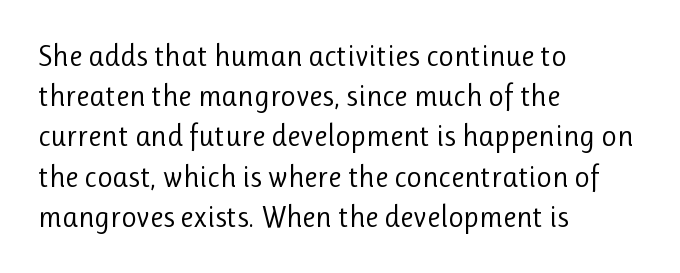
Is the block centered? No — it sits flush against the left margin. Beneath every word, the page is bare. Grotesque or geometric, the face here clearly has no serifs. Look at the tracking — it's just the regular setting, nothing added. Line spacing here is normal. Here the designer chose a conventional face with non-uniform glyph widths.
